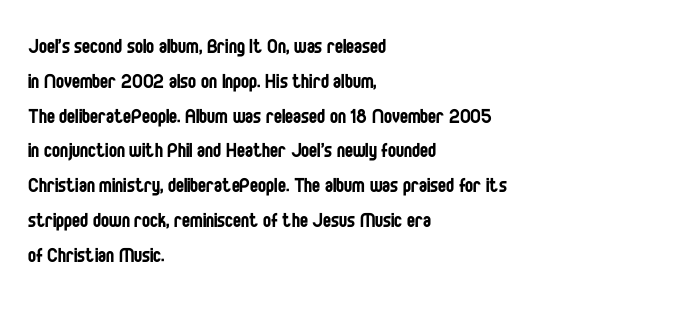
The image shows 24 px text type, upright; set left-aligned, normal line spacing (1.45x), normal letter spacing, not underlined.
